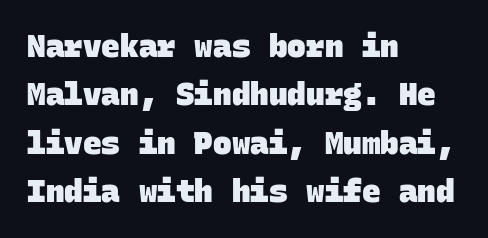
Q: Is the text bold? A: Yes.
Q: Is the typeface a serif or a sans-serif typeface? A: Sans-serif.
Q: Is the text underlined? A: No.
Q: How is the paragraph aligned? A: Left-aligned.
Q: Is the spacing between letters normal or unusually wide? A: Normal.
Q: Is the spacing between lines tight, normal or loose? A: Normal.
Q: Width (condensed, normal, or wide)? A: Normal.
Q: Stroke contrast? A: Low.
Q: x-height? A: Large.
Q: Monospaced? A: Yes.
